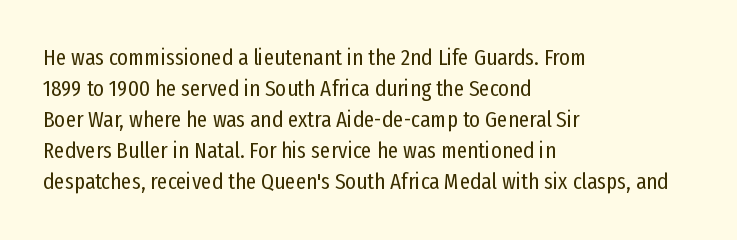
Posture: upright roman. The ragged edge is on the right, which tells us the setting is flush left. Reading down the column, the eye jumps a familiar distance to each next line. The specimen omits any rule beneath the text block's lines. The face looks like a standard text weight, possibly lighter.
